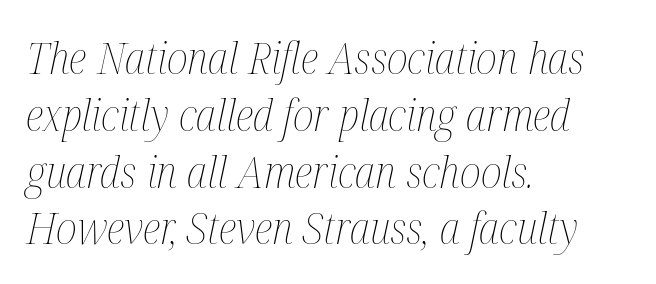
Q: Is the text bold? A: No.
Q: Is the text italic (slanted)? A: Yes, it leans right by about 12 degrees.
Q: Is the text underlined? A: No.
Q: How is the paragraph aligned? A: Left-aligned.
Q: Is the spacing between letters normal or unusually wide? A: Normal.
Q: Is the spacing between lines tight, normal or loose? A: Normal.
Q: Width (condensed, normal, or wide)? A: Condensed.
Q: Stroke contrast? A: Medium.
Q: x-height? A: Medium.
Q: Monospaced? A: No.
